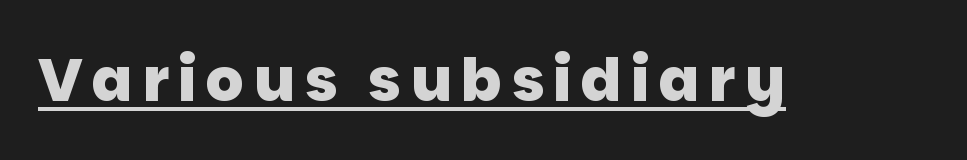
The image shows 60 px heavy sans-serif type; set underlined; low stroke contrast and a large x-height.
